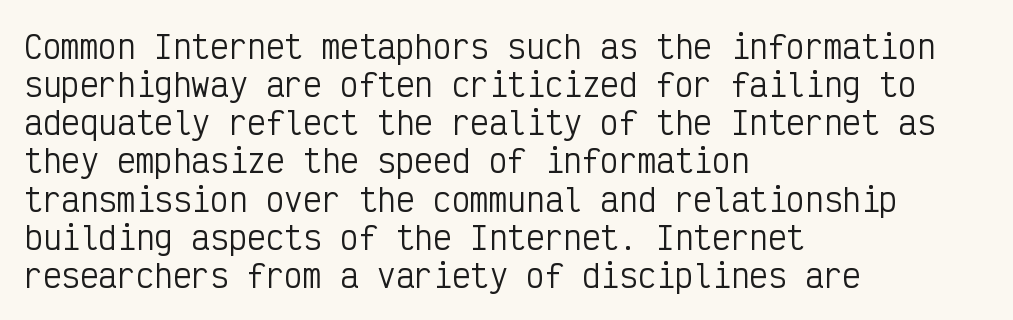
Designer's note — italics off, roman on. If you drew a ruler down the left edge, every line would touch it. This rendering leaves character spacing at its baseline value. You can tell from the bare stems that sans-serif type was used. No chunkiness to these letters — they're not bold. The letters march in equal steps, a hallmark of fixed-pitch type.
